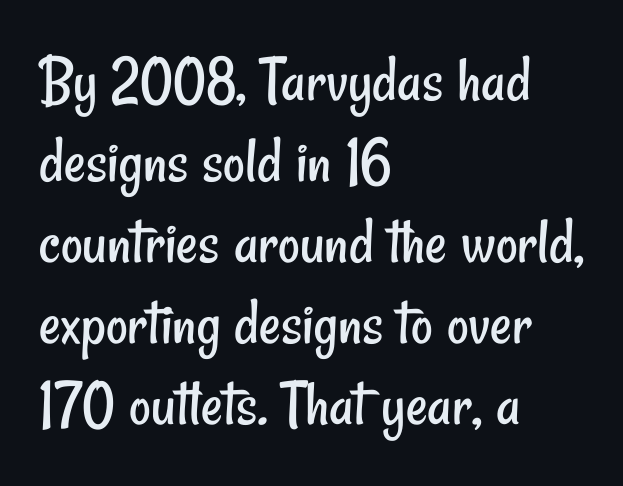
The image shows 67 px regular-weight, condensed sans-serif type; set left-aligned, line spacing 1.21x, normal letter spacing, not underlined; low stroke contrast and a small x-height.
